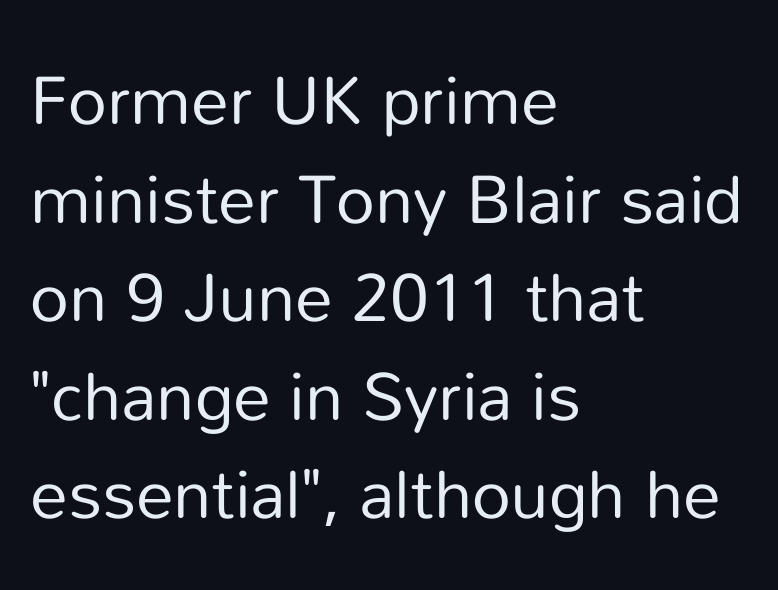
Unlike italic type, these characters show no tilt at all. The passage shown has conventional tracking throughout. Visually the block forms a straight wall on the left and a jagged coastline on the right. Leading matches the norm, producing a regular column.
